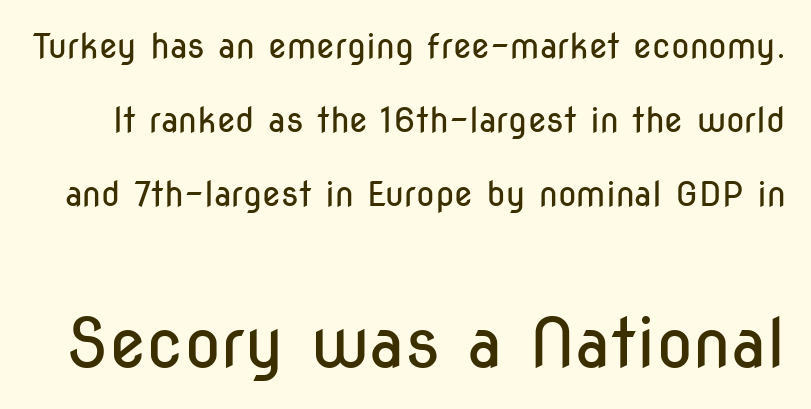
The image shows 68 px regular-weight, condensed sans-serif type, upright; set loose line spacing (2.17x), normal letter spacing, not underlined; the second (bottom) block is 2.0x larger; low stroke contrast and a medium x-height.
